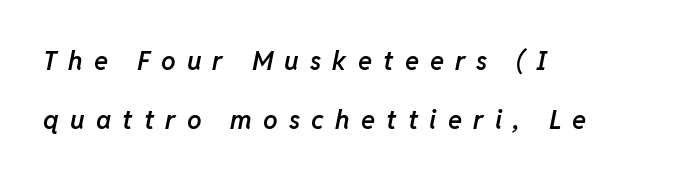
{"italic": "yes", "lean": "right", "slant_degrees": 11, "bold": "semi", "underline": "no", "align": "left", "line_spacing": "loose", "line_spacing_ratio": 2.26, "letter_spacing": "wide", "letter_spacing_em": 0.43, "glyph_px": 26}
